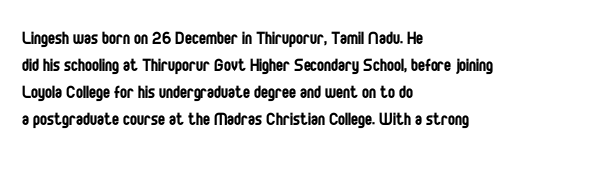
The image shows 21 px text type, upright; set left-aligned, normal line spacing (1.28x), normal letter spacing, not underlined.
